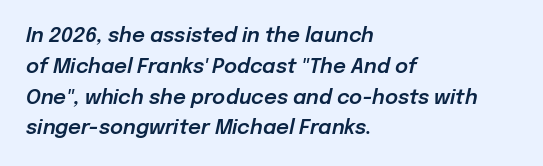
The image shows 20 px text type, italic (leaning right); set left-aligned, normal line spacing (1.54x), normal letter spacing, not underlined.
